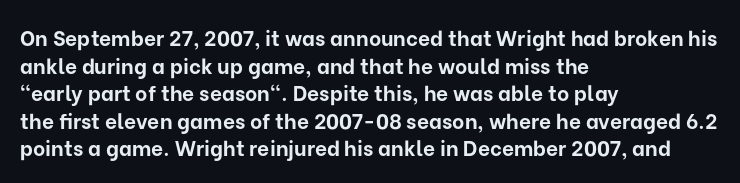
{"italic": "no", "bold": "yes", "underline": "no", "align": "left", "line_spacing": "normal", "line_spacing_ratio": 1.31, "letter_spacing": "normal", "letter_spacing_em": 0.0, "glyph_px": 21}
